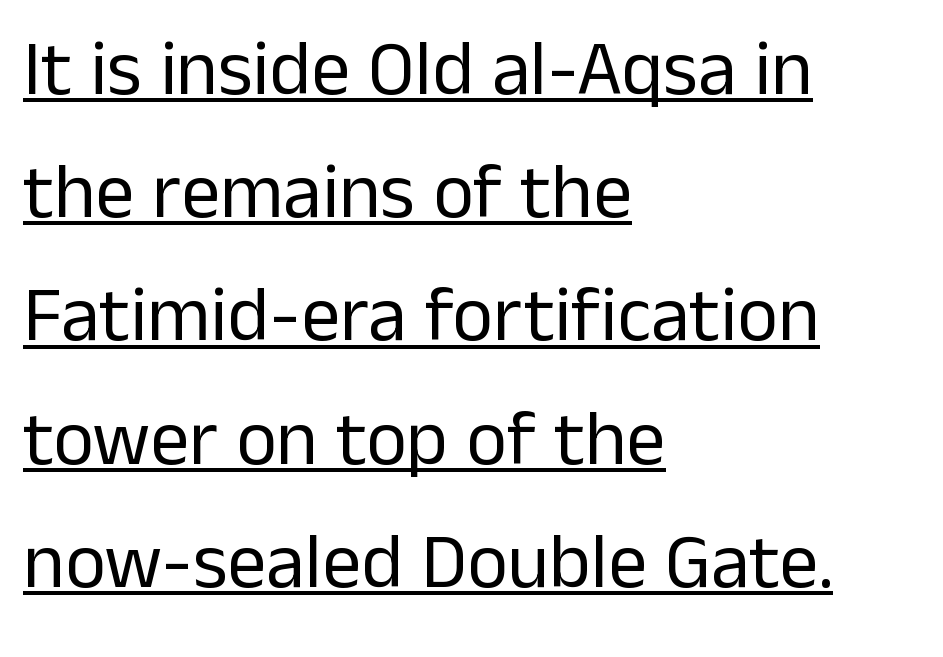
The image shows 78 px regular-weight sans-serif type, upright; set left-aligned, normal line spacing (1.58x), normal letter spacing, underlined; low stroke contrast and a medium x-height.
